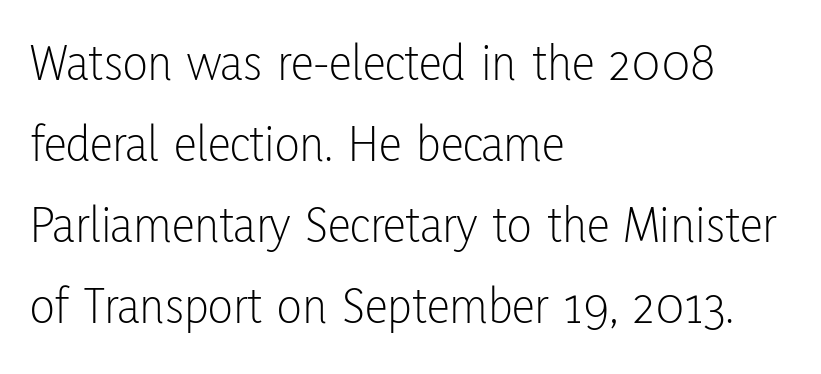
{"serif": "no", "italic": "no", "bold": "no", "weight": "light", "width": "condensed", "stroke_contrast": "low", "x_height": "medium", "monospaced": "no", "underline": "no", "align": "left", "line_spacing": "normal", "line_spacing_ratio": 1.56, "letter_spacing": "normal", "letter_spacing_em": 0.0, "glyph_px": 52}
